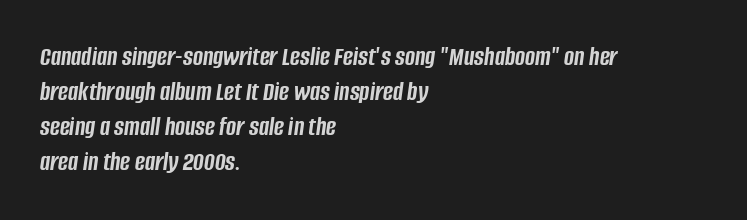
{"italic": "yes", "lean": "right", "slant_degrees": 8, "bold": "yes", "underline": "no", "align": "left", "line_spacing": "normal", "line_spacing_ratio": 1.3, "letter_spacing": "normal", "letter_spacing_em": 0.0, "glyph_px": 27}
